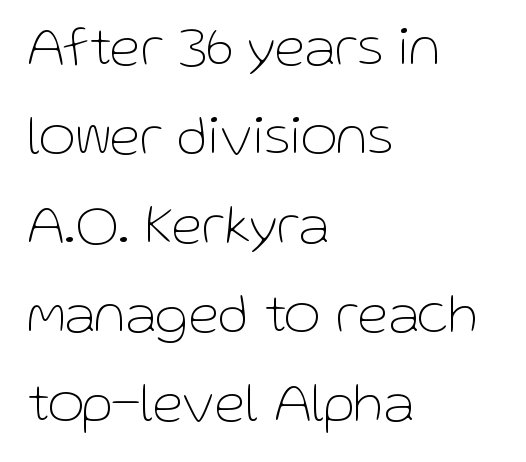
Stem width sits at or under what a default text font uses. Every row of glyphs begins at an identical x-position on the left. These lines are composed in type without serifs. Do the characters align in a grid? No, the font is proportional. This rendering features lettering with no underline.
